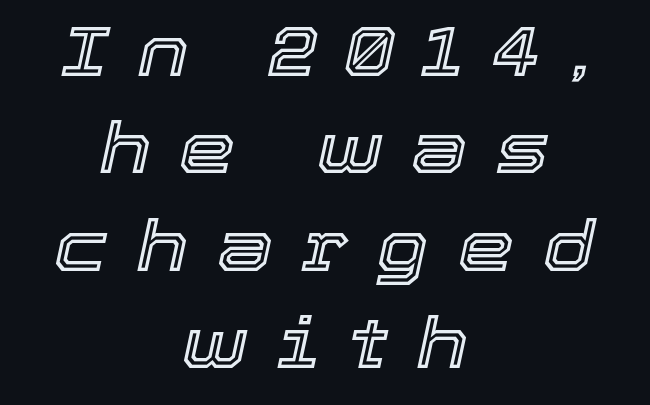
{"italic": "yes", "lean": "right", "slant_degrees": 12, "width": "normal", "x_height": "medium", "monospaced": "no", "underline": "no", "align": "center", "line_spacing": "normal", "line_spacing_ratio": 1.37, "letter_spacing": "wide", "letter_spacing_em": 0.4, "glyph_px": 71}
